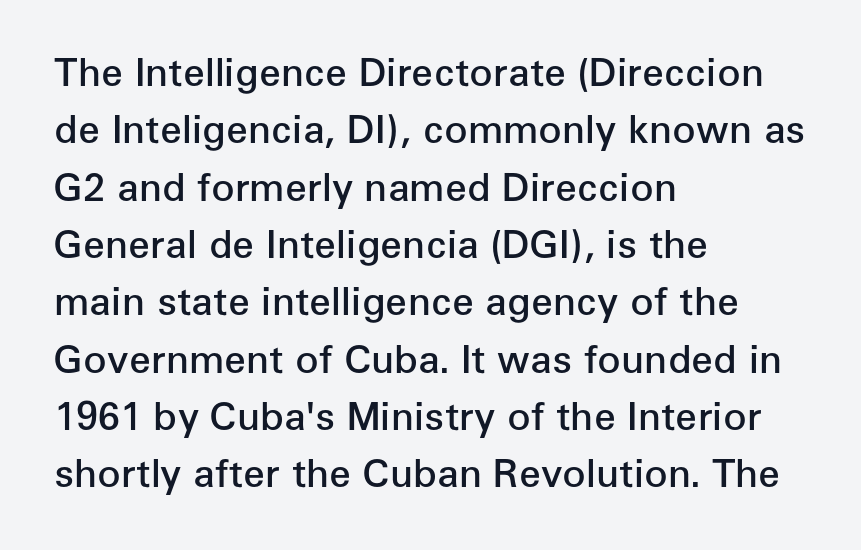
Q: Is the text bold? A: Semi-bold.
Q: Is the text italic (slanted)? A: No, it is upright.
Q: Is the typeface a serif or a sans-serif typeface? A: Sans-serif.
Q: Is the text underlined? A: No.
Q: How is the paragraph aligned? A: Left-aligned.
Q: Is the spacing between letters normal or unusually wide? A: Normal.
Q: Is the spacing between lines tight, normal or loose? A: Normal.
Q: Width (condensed, normal, or wide)? A: Normal.
Q: Stroke contrast? A: Low.
Q: x-height? A: Medium.
Q: Monospaced? A: No.
